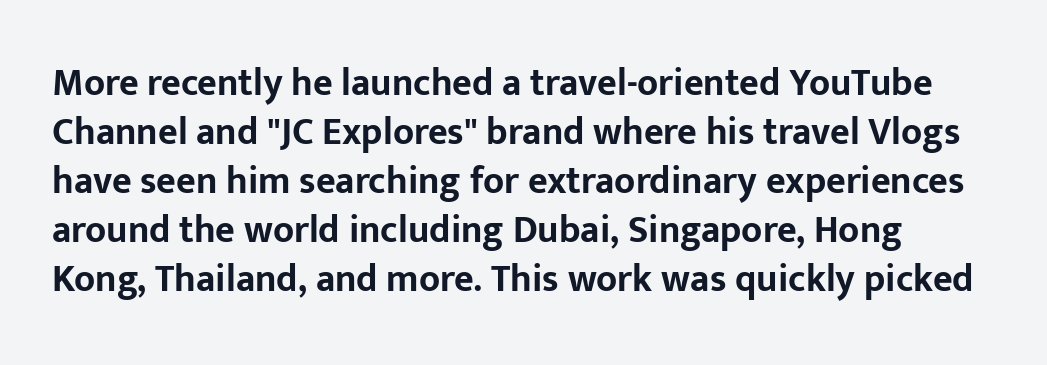
The image shows 38 px bold sans-serif type, upright; set normal line spacing (1.29x), normal letter spacing, not underlined; low stroke contrast and a medium x-height.
